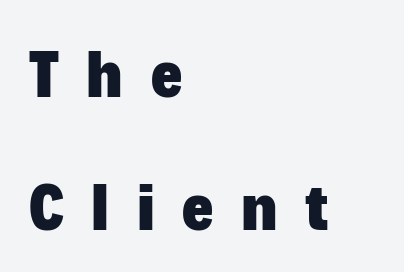
The image shows 67 px heavy sans-serif type, upright; set left-aligned, loose line spacing (1.98x), unusually wide letter spacing (+0.41 em), not underlined; low stroke contrast and a medium x-height.
